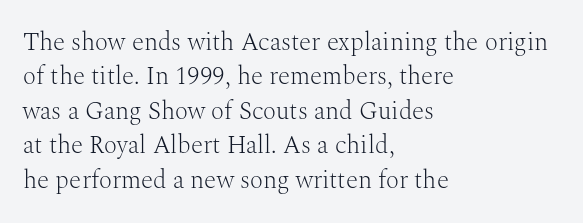
Q: Is the text bold? A: No.
Q: Is the text italic (slanted)? A: No, it is upright.
Q: Is the text underlined? A: No.
Q: How is the paragraph aligned? A: Left-aligned.
Q: Is the spacing between letters normal or unusually wide? A: Normal.
Q: Is the spacing between lines tight, normal or loose? A: Normal.
